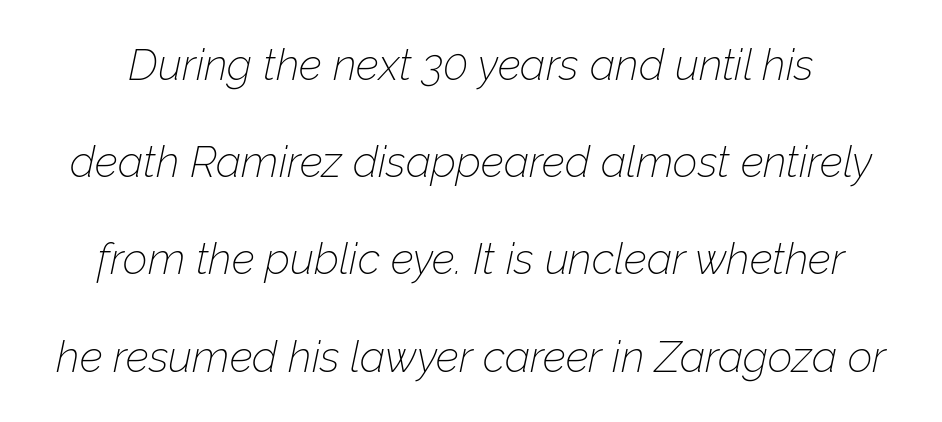
The passage shown has conventional tracking throughout. Is the type slanted? Yes — the strokes lean at a clear angle. The area under the type is left untouched. Vertically, the passage feels expansive, rows floating well apart. The cut favours lightness, reaching ordinary text weight at its darkest. The rendering uses natural spacing where letterforms have individual widths.
